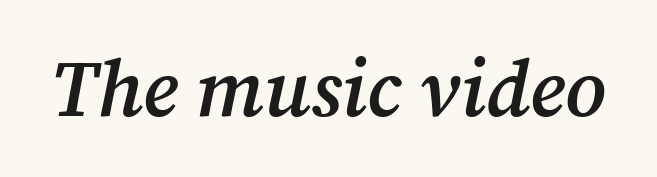
Q: Is the text bold? A: Semi-bold.
Q: Is the text italic (slanted)? A: Yes, it leans right by about 12 degrees.
Q: Is the typeface a serif or a sans-serif typeface? A: Serif.
Q: Is the text underlined? A: No.
Q: Is the spacing between letters normal or unusually wide? A: Normal.
Q: Width (condensed, normal, or wide)? A: Normal.
Q: Stroke contrast? A: Medium.
Q: x-height? A: Medium.
Q: Monospaced? A: No.
